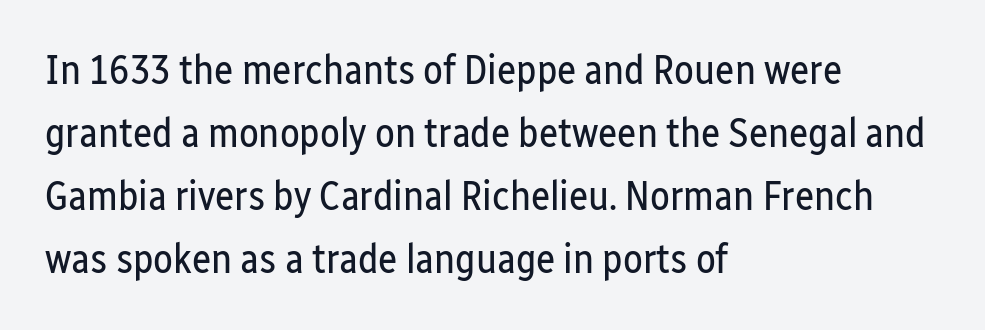
{"serif": "no", "italic": "no", "bold": "no", "weight": "regular", "width": "condensed", "stroke_contrast": "low", "x_height": "medium", "monospaced": "no", "underline": "no", "align": "left", "line_spacing": "normal", "line_spacing_ratio": 1.54, "letter_spacing": "normal", "letter_spacing_em": 0.0, "glyph_px": 41}
